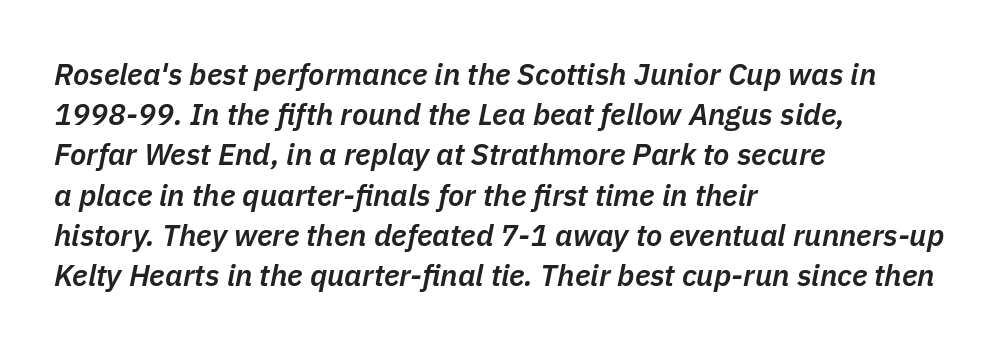
Q: Is the text bold? A: Semi-bold.
Q: Is the text italic (slanted)? A: Yes, it leans right by about 11 degrees.
Q: Is the text underlined? A: No.
Q: How is the paragraph aligned? A: Left-aligned.
Q: Is the spacing between letters normal or unusually wide? A: Normal.
Q: Is the spacing between lines tight, normal or loose? A: Normal.
Q: Width (condensed, normal, or wide)? A: Normal.
Q: Stroke contrast? A: Low.
Q: x-height? A: Medium.
Q: Monospaced? A: No.
